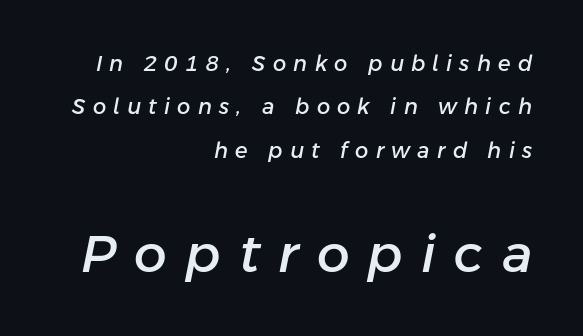
{"italic": "yes", "lean": "right", "slant_degrees": 11, "width": "normal", "stroke_contrast": "low", "x_height": "medium", "monospaced": "no", "underline": "no", "align": "right", "line_spacing": "loose", "line_spacing_ratio": 2.07, "letter_spacing": "wide", "letter_spacing_em": 0.35, "larger_block": "second", "size_ratio": 2.48, "glyph_px": 52}
